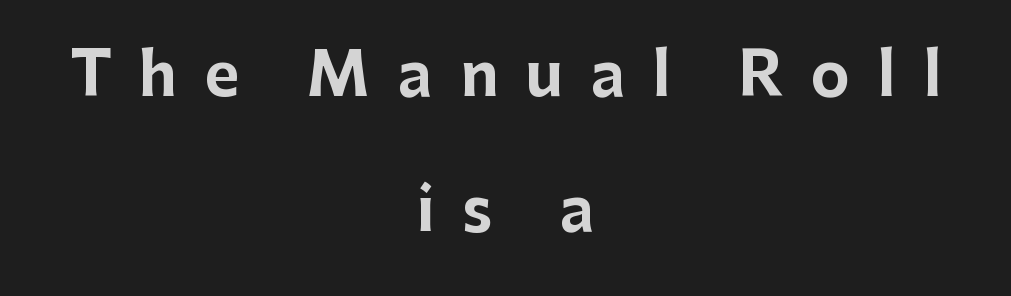
The image shows 59 px bold sans-serif type, upright; set centered, loose line spacing (2.29x), unusually wide letter spacing (+0.47 em), not underlined; low stroke contrast and a medium x-height.
